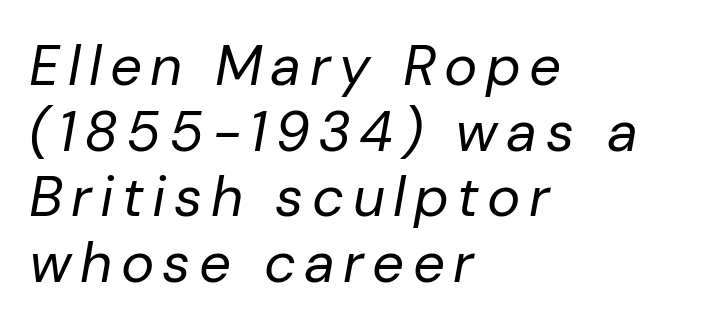
{"italic": "yes", "lean": "right", "slant_degrees": 10, "bold": "no", "weight": "regular", "width": "normal", "stroke_contrast": "low", "x_height": "medium", "monospaced": "no", "underline": "no", "align": "left", "line_spacing_ratio": 1.17, "glyph_px": 56}
